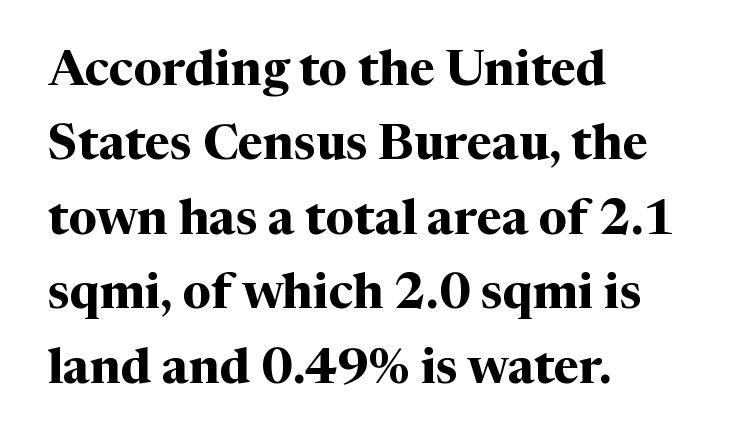
The image shows 49 px bold serif type, upright; set left-aligned, normal line spacing (1.52x), normal letter spacing, not underlined; medium stroke contrast and a medium x-height.
